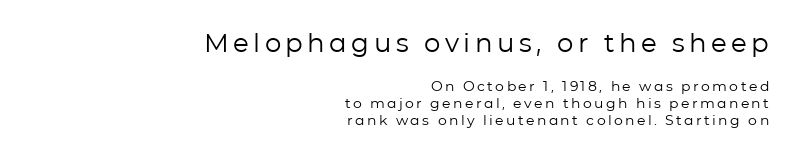
{"italic": "no", "bold": "no", "underline": "no", "align": "right", "line_spacing_ratio": 1.18, "larger_block": "first", "size_ratio": 1.86, "glyph_px": 26}
